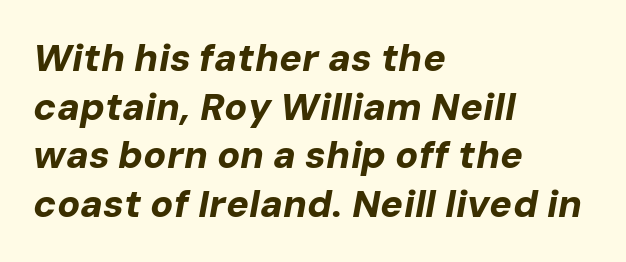
{"italic": "yes", "lean": "right", "slant_degrees": 10, "bold": "yes", "weight": "bold", "width": "normal", "stroke_contrast": "low", "x_height": "medium", "monospaced": "no", "underline": "no", "align": "left", "line_spacing": "normal", "line_spacing_ratio": 1.28, "letter_spacing": "normal", "letter_spacing_em": 0.0, "glyph_px": 38}
